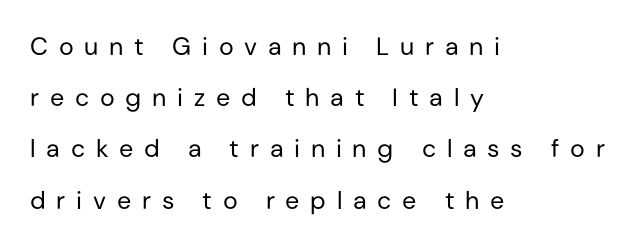
{"italic": "no", "bold": "no", "underline": "no", "align": "left", "line_spacing": "loose", "line_spacing_ratio": 2.05, "letter_spacing": "wide", "letter_spacing_em": 0.43, "glyph_px": 25}
